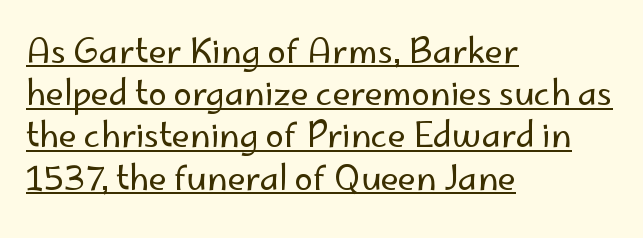
No feet cap the strokes, marking this as sans-serif type. The letters advance in unequal steps, a hallmark of proportional type. Vertical strokes here are truly vertical. Look at the tracking — it's just the regular setting, nothing added.
